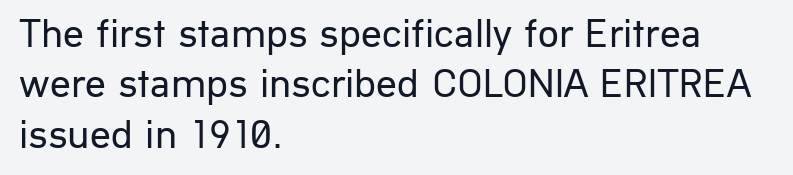
The ragged edge is on the right, which tells us the setting is flush left. The passage shown is typed in a proportional face where columns would drift. Nothing heavy about these letters — not bold at all. Vertical strokes here are truly vertical. The letters sit at their default tracking, neither squeezed nor spread. The glyphs in this specimen are sans serif.
